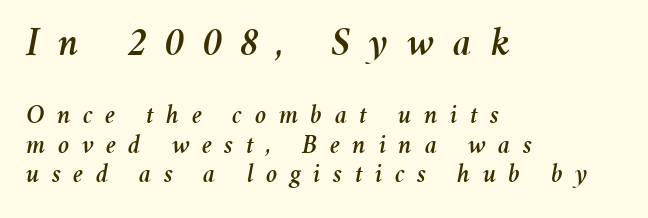
{"italic": "yes", "lean": "right", "slant_degrees": 11, "width": "normal", "stroke_contrast": "medium", "x_height": "medium", "monospaced": "no", "underline": "no", "align": "left", "line_spacing": "tight", "line_spacing_ratio": 1.1, "letter_spacing": "wide", "letter_spacing_em": 0.46, "larger_block": "first", "size_ratio": 1.52, "glyph_px": 41}
